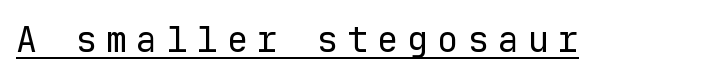
Q: Is the text bold? A: No.
Q: Is the text italic (slanted)? A: No, it is upright.
Q: Is the typeface a serif or a sans-serif typeface? A: Sans-serif.
Q: Is the text underlined? A: Yes.
Q: Is the spacing between letters normal or unusually wide? A: Unusually wide.
Q: Width (condensed, normal, or wide)? A: Normal.
Q: Stroke contrast? A: Low.
Q: x-height? A: Medium.
Q: Monospaced? A: Yes.
